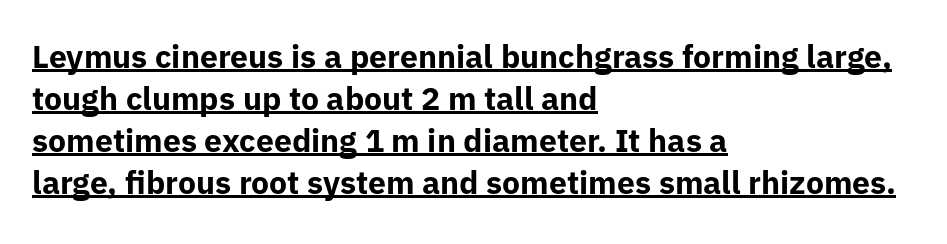
Q: Is the text bold? A: Yes.
Q: Is the text italic (slanted)? A: No, it is upright.
Q: Is the typeface a serif or a sans-serif typeface? A: Sans-serif.
Q: Is the text underlined? A: Yes.
Q: How is the paragraph aligned? A: Left-aligned.
Q: Is the spacing between letters normal or unusually wide? A: Normal.
Q: Is the spacing between lines tight, normal or loose? A: Normal.
Q: Width (condensed, normal, or wide)? A: Normal.
Q: Stroke contrast? A: Low.
Q: x-height? A: Medium.
Q: Monospaced? A: No.
